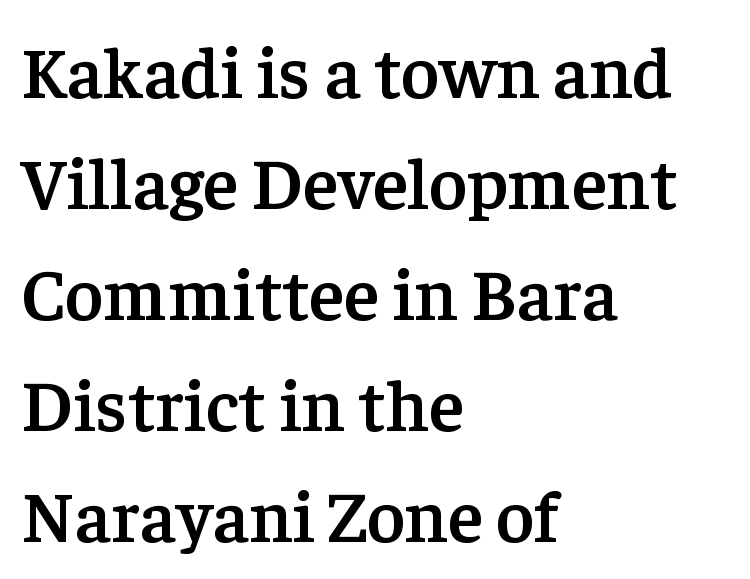
Horizontally, the lines are justified to the leading edge only. Examine the stroke ends and you'll spot serifs. Does the lettering tilt? It doesn't — this is upright. The gaps between neighbouring characters are ordinary and unremarkable. Nobody drew a line under any word here. Its strokes are somewhat broadened, the hallmark of semibold type.
